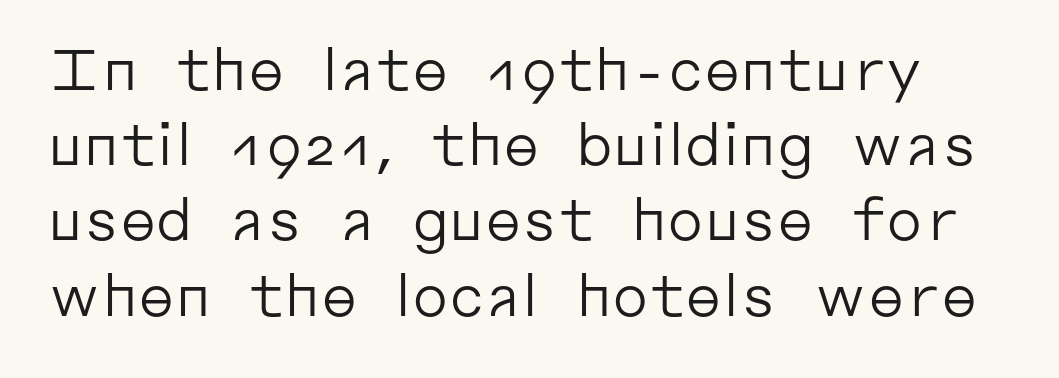
The image shows 57 px regular-weight sans-serif type, upright; set normal line spacing (1.32x), normal letter spacing, not underlined; low stroke contrast and a medium x-height.
